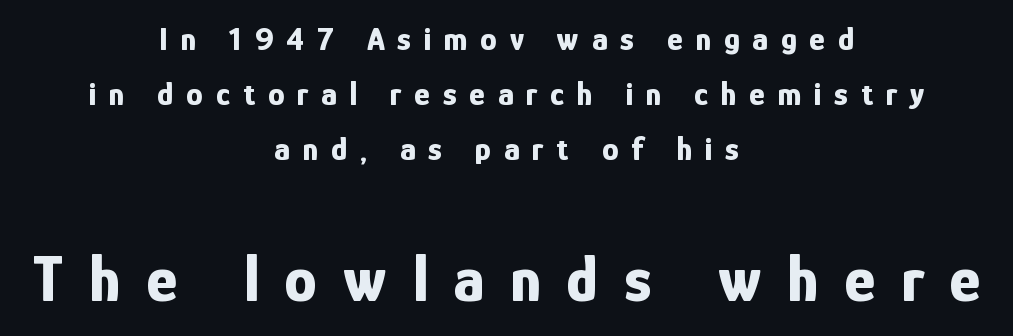
Regarding serifs, this sample does without them. Varying glyph widths throughout — classic text-font behaviour. Compared with typical body copy, the letter spacing here is much looser. The words here are not underlined. The rendering uses a moderate line-height, typical for paragraphs. Posture: vertical.
